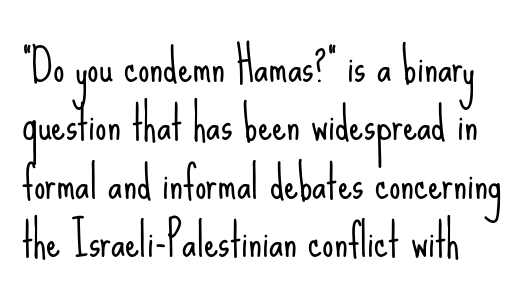
Caption: face not bold, strokes unweighted. Spacing verdict: proportional, widths tailored to each character. These lines sit exactly where default settings would place them. Every stem runs plumb, perpendicular to the baseline.
